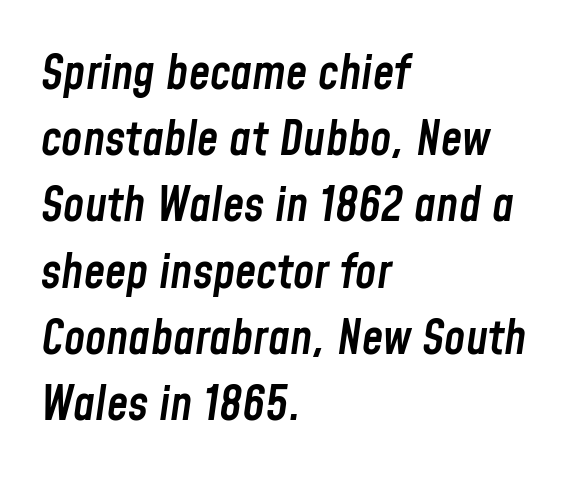
Q: Is the text bold? A: Semi-bold.
Q: Is the text italic (slanted)? A: Yes, it leans right by about 8 degrees.
Q: Is the text underlined? A: No.
Q: How is the paragraph aligned? A: Left-aligned.
Q: Is the spacing between letters normal or unusually wide? A: Normal.
Q: Is the spacing between lines tight, normal or loose? A: Normal.
Q: Width (condensed, normal, or wide)? A: Condensed.
Q: Stroke contrast? A: Low.
Q: x-height? A: Medium.
Q: Monospaced? A: No.
